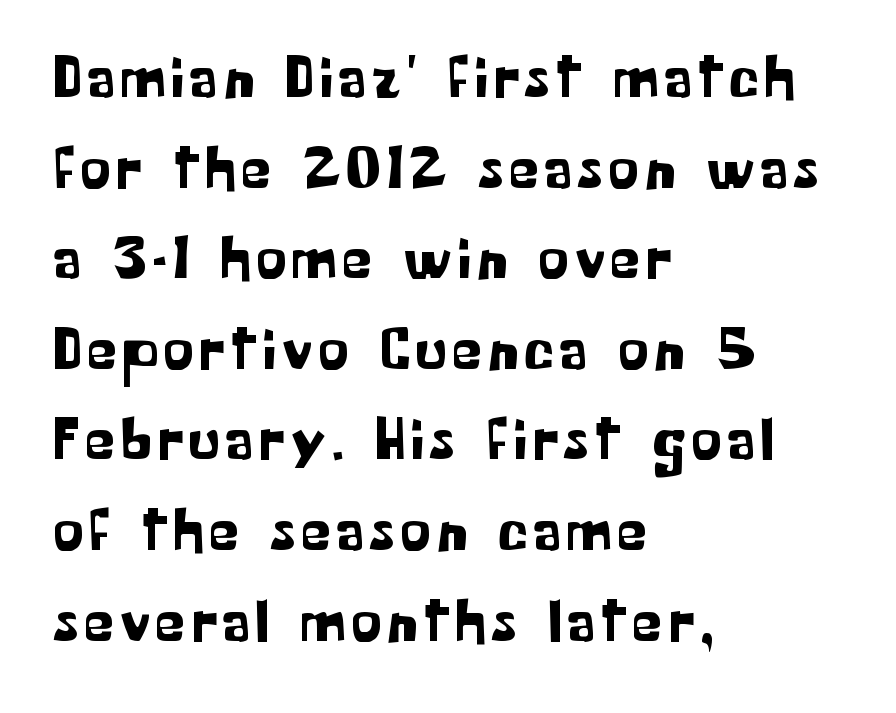
Q: Is the text italic (slanted)? A: No, it is upright.
Q: Is the typeface a serif or a sans-serif typeface? A: Sans-serif.
Q: Is the text underlined? A: No.
Q: How is the paragraph aligned? A: Left-aligned.
Q: Is the spacing between lines tight, normal or loose? A: Normal.
Q: Width (condensed, normal, or wide)? A: Normal.
Q: Stroke contrast? A: Low.
Q: x-height? A: Medium.
Q: Monospaced? A: No.
